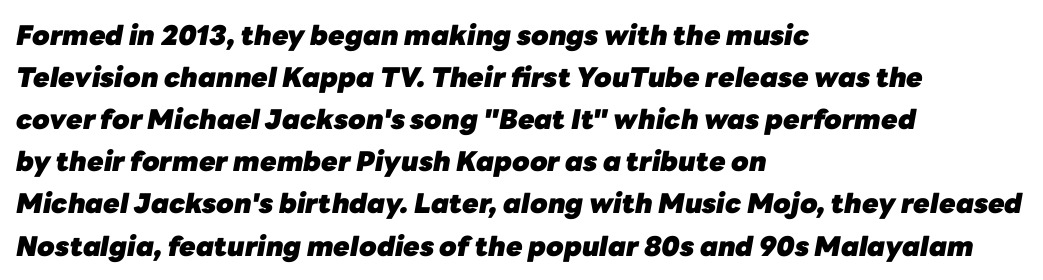
Q: Is the text bold? A: Yes.
Q: Is the text italic (slanted)? A: Yes, it leans right by about 10 degrees.
Q: Is the text underlined? A: No.
Q: How is the paragraph aligned? A: Left-aligned.
Q: Is the spacing between letters normal or unusually wide? A: Normal.
Q: Is the spacing between lines tight, normal or loose? A: Normal.
